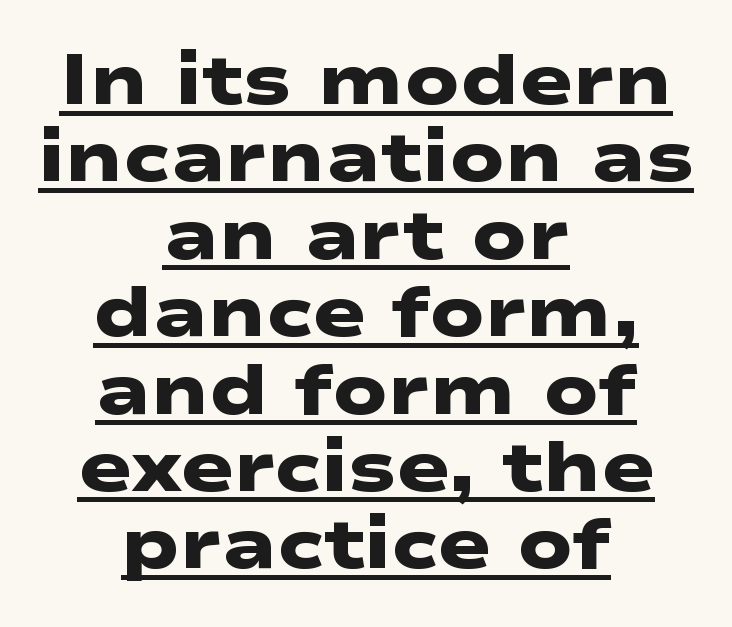
These lines huddle together more closely than default settings would place them. Look at the tracking — it's just the regular setting, nothing added. The passage shown is typed in a proportional face where columns would drift. The text block is weighted toward neither margin, spreading evenly from the middle. Caption: lettering with a line underneath. Chunky letters — that's bold for sure.
